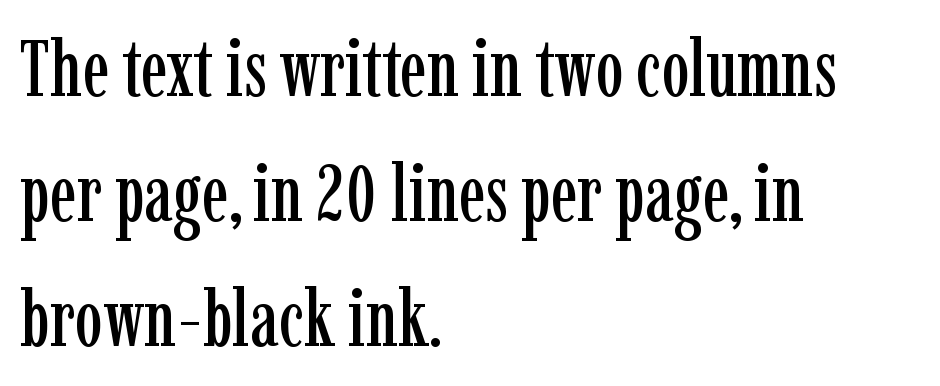
The image shows 79 px condensed serif type, upright; set left-aligned, normal line spacing (1.58x), normal letter spacing, not underlined; low stroke contrast and a medium x-height.
